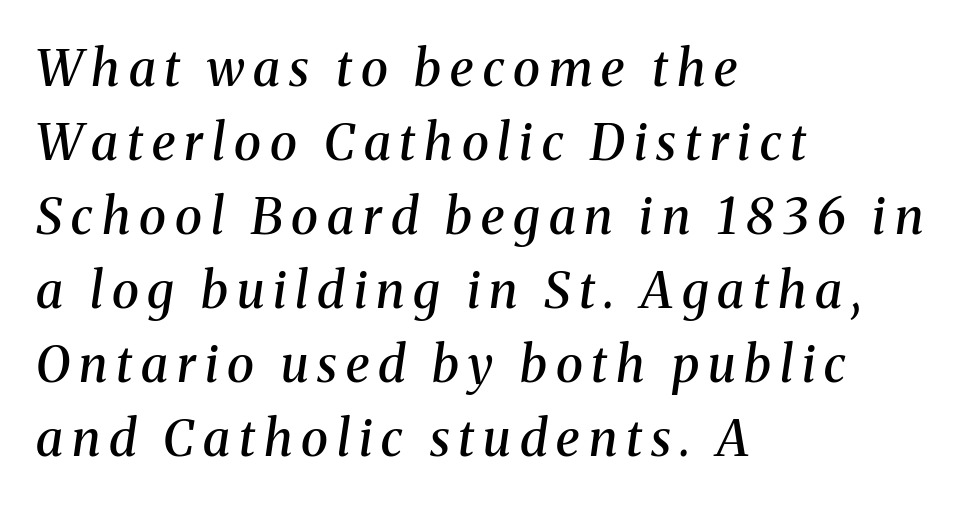
{"serif": "yes", "italic": "yes", "lean": "right", "slant_degrees": 8, "bold": "semi", "weight": "semibold", "width": "normal", "stroke_contrast": "medium", "x_height": "medium", "monospaced": "no", "underline": "no", "align": "left", "line_spacing": "normal", "line_spacing_ratio": 1.48, "glyph_px": 50}
